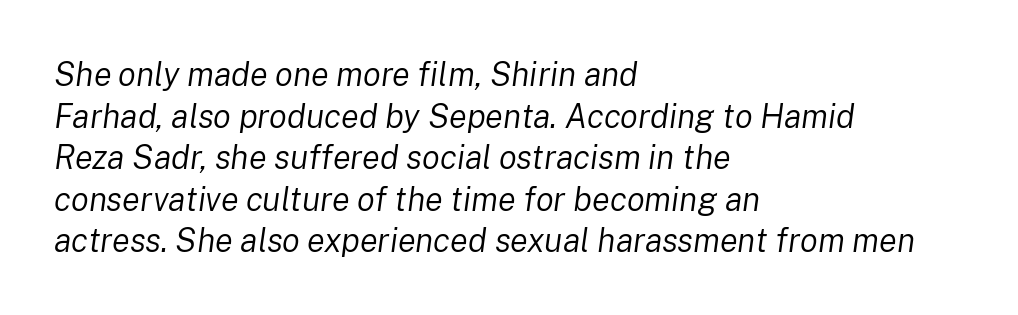
The image shows 33 px regular-weight type, italic (leaning right); set left-aligned, normal line spacing (1.26x), normal letter spacing, not underlined; low stroke contrast and a medium x-height.
